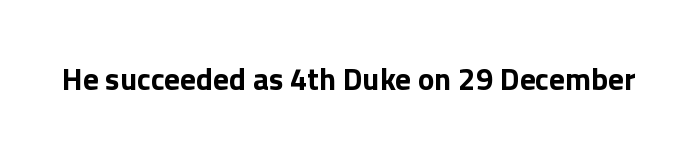
Observe the absence of serifs on each vertical stroke in this sample. These lines carry a lot of weight — the face is fully bold. Proportional: the letters do not fall into vertical columns. The strip under each line holds only bare page. Ascenders rise straight up at ninety degrees. The letters sit at their default tracking, neither squeezed nor spread.
